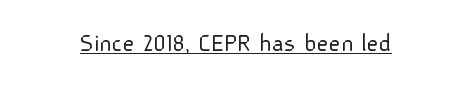
Q: Is the text bold? A: No.
Q: Is the text italic (slanted)? A: No, it is upright.
Q: Is the text underlined? A: Yes.
Q: Is the spacing between letters normal or unusually wide? A: Normal.
